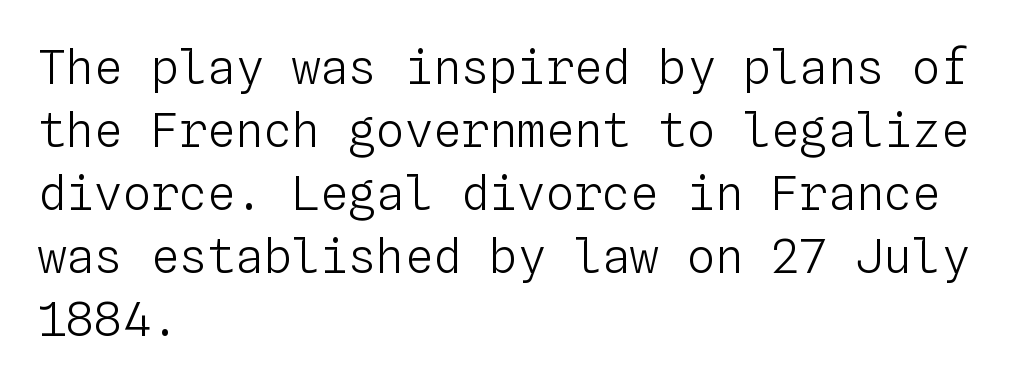
Q: Is the text bold? A: No.
Q: Is the text italic (slanted)? A: No, it is upright.
Q: Is the text underlined? A: No.
Q: How is the paragraph aligned? A: Left-aligned.
Q: Is the spacing between letters normal or unusually wide? A: Normal.
Q: Is the spacing between lines tight, normal or loose? A: Normal.
Q: Width (condensed, normal, or wide)? A: Normal.
Q: Stroke contrast? A: Low.
Q: x-height? A: Medium.
Q: Monospaced? A: Yes.
